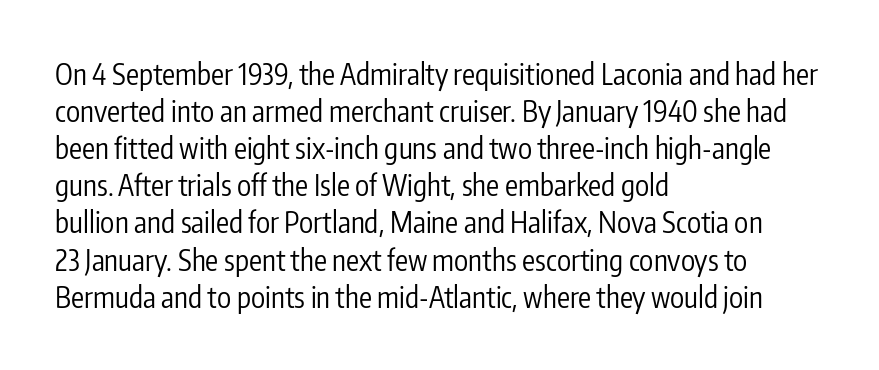
Does the lettering tilt? It doesn't — this is upright. The text block is weighted toward the left margin, trailing off unevenly rightward. Grotesque or geometric, the face here clearly has no serifs. The leading is moderate, giving the passage an even texture. The strokes are not fattened; the text isn't bold. Nothing unusual about the tracking: characters are spaced as the font intends.
